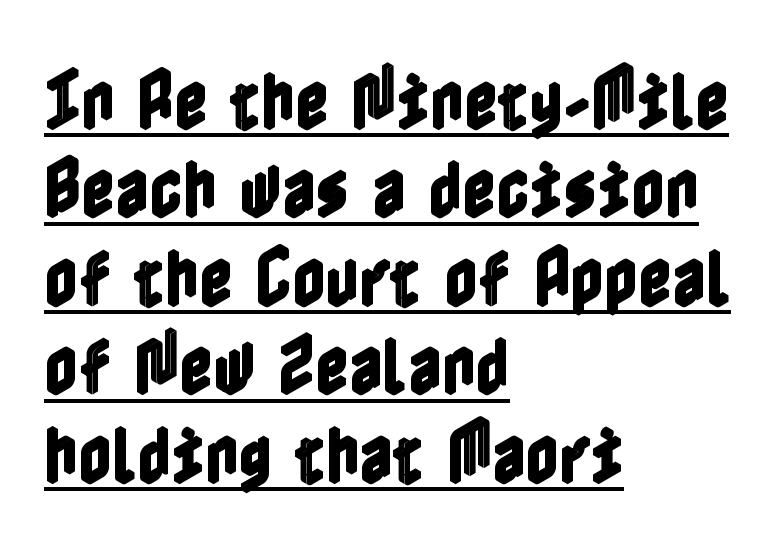
The image shows 65 px condensed type, upright; set left-aligned, normal line spacing (1.36x), normal letter spacing, underlined; a medium x-height.
